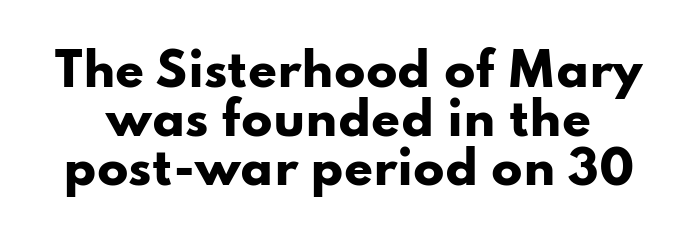
{"serif": "no", "italic": "no", "bold": "yes", "weight": "heavy", "width": "wide", "stroke_contrast": "low", "x_height": "small", "monospaced": "no", "underline": "no", "line_spacing": "tight", "line_spacing_ratio": 1.06, "letter_spacing": "normal", "letter_spacing_em": 0.0, "glyph_px": 46}
